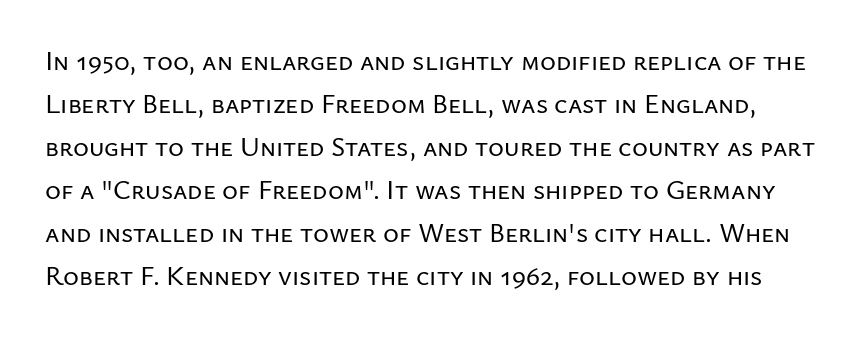
Q: Is the text italic (slanted)? A: No, it is upright.
Q: Is the text underlined? A: No.
Q: Is the spacing between letters normal or unusually wide? A: Normal.
Q: Is the spacing between lines tight, normal or loose? A: Normal.
